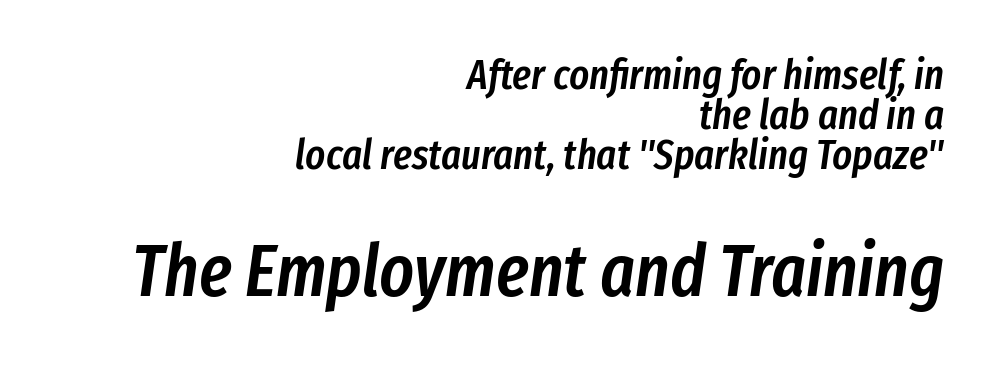
Q: Is the text bold? A: Semi-bold.
Q: Is the text italic (slanted)? A: Yes, it leans right by about 8 degrees.
Q: Is the text underlined? A: No.
Q: How is the paragraph aligned? A: Right-aligned.
Q: Is the spacing between letters normal or unusually wide? A: Normal.
Q: Is the spacing between lines tight, normal or loose? A: Tight.
Q: Which block of text is set in a larger size, the first (top) or the second (bottom)? A: The second (bottom) one.
Q: Width (condensed, normal, or wide)? A: Condensed.
Q: Stroke contrast? A: Low.
Q: x-height? A: Medium.
Q: Monospaced? A: No.
